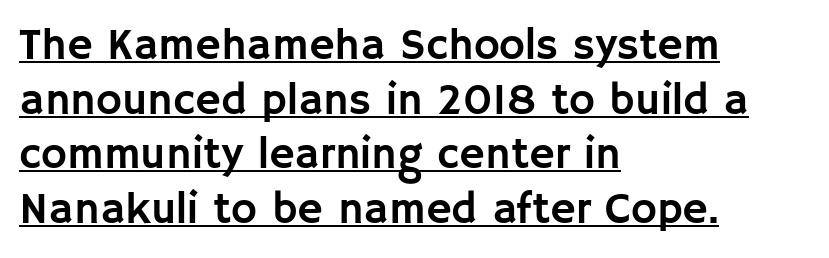
The image shows 44 px sans-serif type, upright; set left-aligned, line spacing 1.24x, normal letter spacing, underlined; low stroke contrast and a large x-height.
